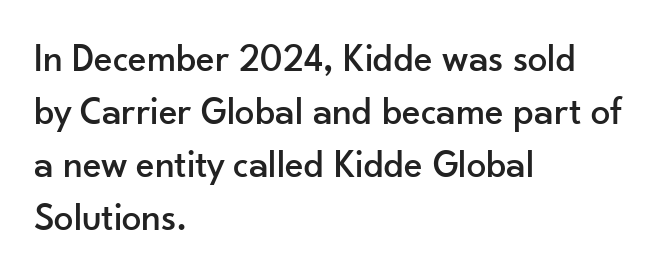
A typesetter would mark this as roman, not italic. Here the designer chose a conventional face with non-uniform glyph widths. Descenders hang freely into open space. You can tell from the bare stems that sans-serif type was used. The ragged edge is on the right, which tells us the setting is flush left. The line texture is even and compact thanks to regular tracking.
